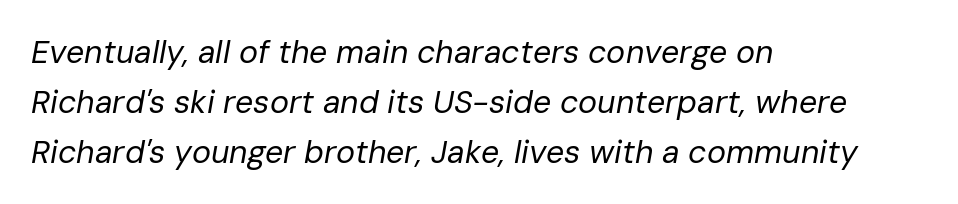
Teacher's note: observe the even left margin — that is flush-left alignment. Nothing heavy about these letters — not bold at all. Note the varied advance widths — an 'i' is clearly narrower than an 'm'. The letters are slanted; this is an italic face.
